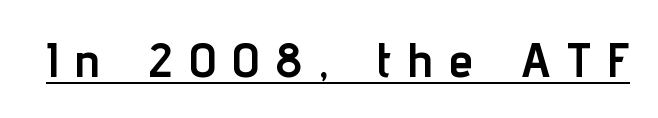
Q: Is the text bold? A: Yes.
Q: Is the text italic (slanted)? A: No, it is upright.
Q: Is the typeface a serif or a sans-serif typeface? A: Sans-serif.
Q: Is the text underlined? A: Yes.
Q: Is the spacing between letters normal or unusually wide? A: Unusually wide.
Q: Width (condensed, normal, or wide)? A: Condensed.
Q: Stroke contrast? A: Low.
Q: x-height? A: Medium.
Q: Monospaced? A: No.
